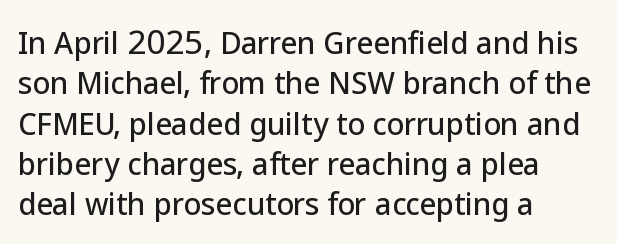
{"serif": "no", "italic": "no", "width": "normal", "stroke_contrast": "low", "x_height": "medium", "monospaced": "no", "underline": "no", "align": "left", "line_spacing": "normal", "line_spacing_ratio": 1.39, "letter_spacing": "normal", "letter_spacing_em": 0.0, "glyph_px": 29}
